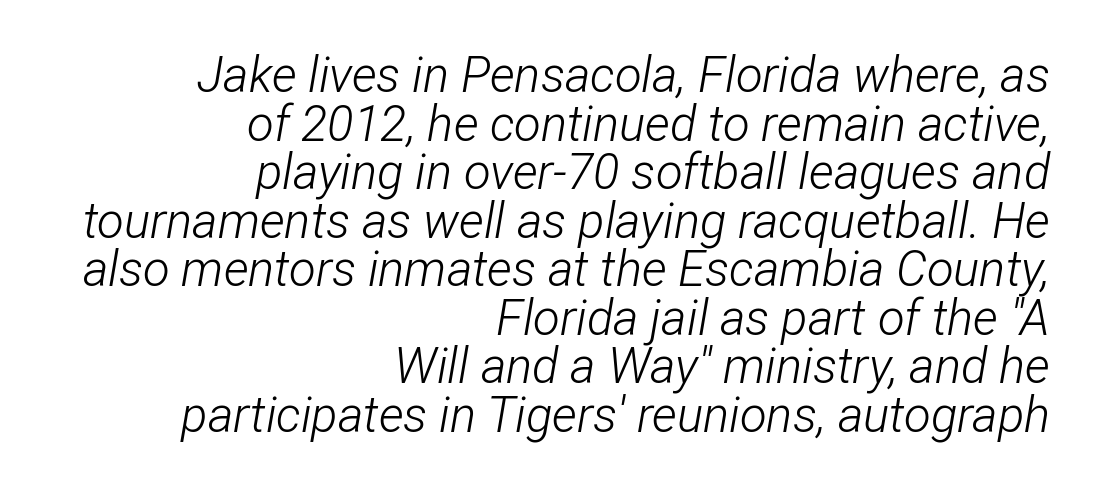
In CSS terms this would be text-align: right. Spacing verdict: proportional, widths tailored to each character. Type without underlining. Rows of type sit shoulder to shoulder in the vertical direction. Weight: in the light-to-regular range.
